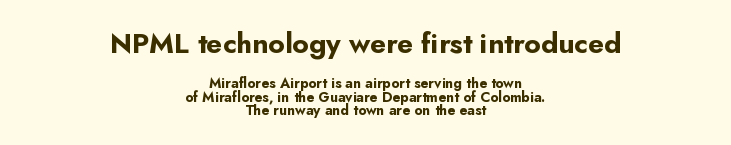
Q: Is the text bold? A: Yes.
Q: Is the text italic (slanted)? A: No, it is upright.
Q: Is the typeface a serif or a sans-serif typeface? A: Sans-serif.
Q: Is the text underlined? A: No.
Q: How is the paragraph aligned? A: Centered.
Q: Is the spacing between letters normal or unusually wide? A: Normal.
Q: Is the spacing between lines tight, normal or loose? A: Tight.
Q: Which block of text is set in a larger size, the first (top) or the second (bottom)? A: The first (top) one.
Q: Width (condensed, normal, or wide)? A: Normal.
Q: Stroke contrast? A: Low.
Q: x-height? A: Small.
Q: Monospaced? A: No.
